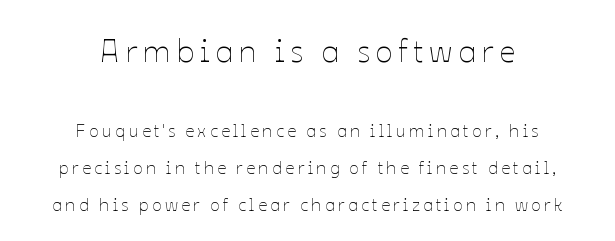
The image shows 32 px thin type, upright; set centered, loose line spacing (2.05x), not underlined; the first (top) block is 1.78x larger; low stroke contrast and a medium x-height.
